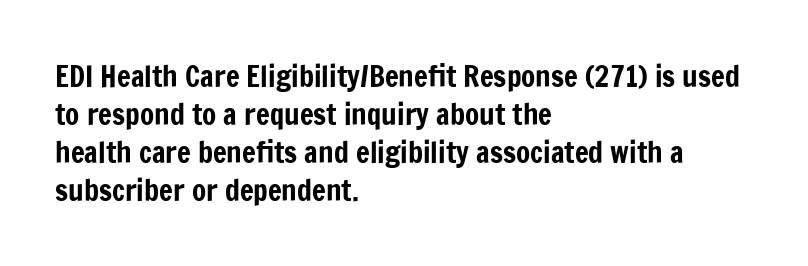
These lines keep a tight, regular rhythm from letter to letter. The rendering shows plain stroke endings on the letterforms — a sans-serif design. Posture: upright roman. Underlining? Definitely not there. These lines are rendered in a variable-pitch font. The lines sit at an ordinary, default distance from one another.
